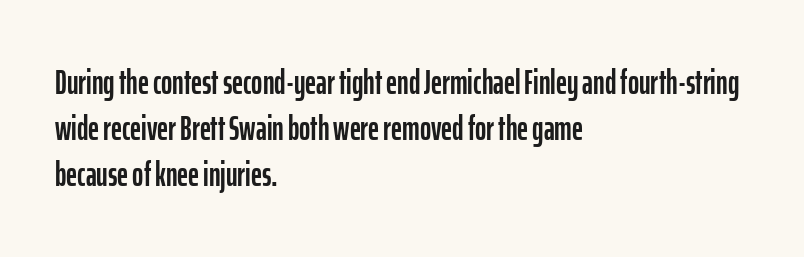
The image shows 34 px condensed sans-serif type, upright; set left-aligned, normal line spacing (1.36x), normal letter spacing, not underlined; low stroke contrast and a medium x-height.
